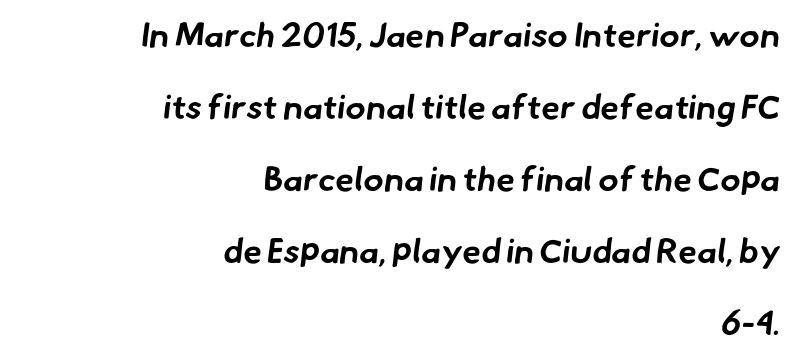
{"serif": "no", "bold": "yes", "weight": "bold", "width": "normal", "stroke_contrast": "low", "x_height": "small", "monospaced": "no", "underline": "no", "align": "right", "line_spacing": "loose", "line_spacing_ratio": 2.12, "letter_spacing": "normal", "letter_spacing_em": 0.0, "glyph_px": 34}
